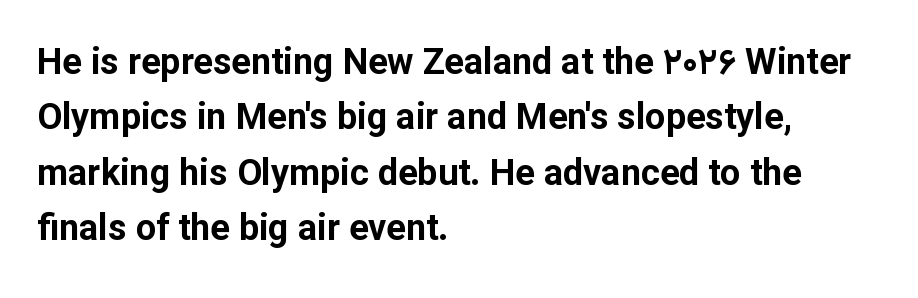
The image shows 36 px bold sans-serif type, upright; set left-aligned, normal line spacing (1.54x), normal letter spacing, not underlined; low stroke contrast and a medium x-height.
